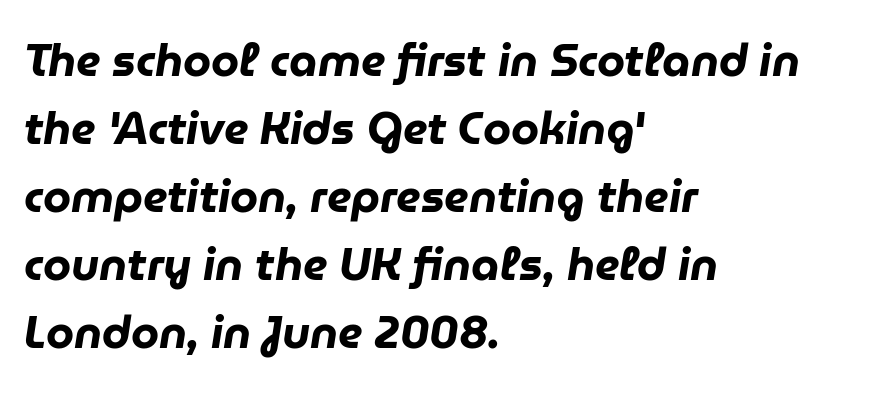
Q: Is the text bold? A: Yes.
Q: Is the text italic (slanted)? A: Yes, it leans right by about 9 degrees.
Q: Is the text underlined? A: No.
Q: How is the paragraph aligned? A: Left-aligned.
Q: Is the spacing between letters normal or unusually wide? A: Normal.
Q: Is the spacing between lines tight, normal or loose? A: Normal.
Q: Width (condensed, normal, or wide)? A: Normal.
Q: Stroke contrast? A: Low.
Q: x-height? A: Medium.
Q: Monospaced? A: No.
